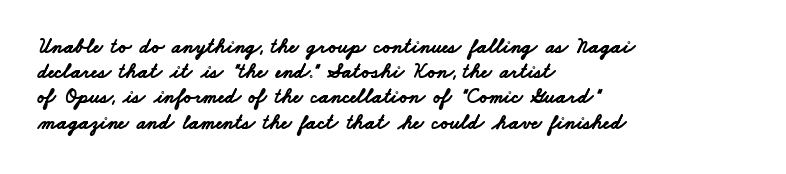
The image shows 21 px bold type; set left-aligned, line spacing 1.2x, normal letter spacing, not underlined.
